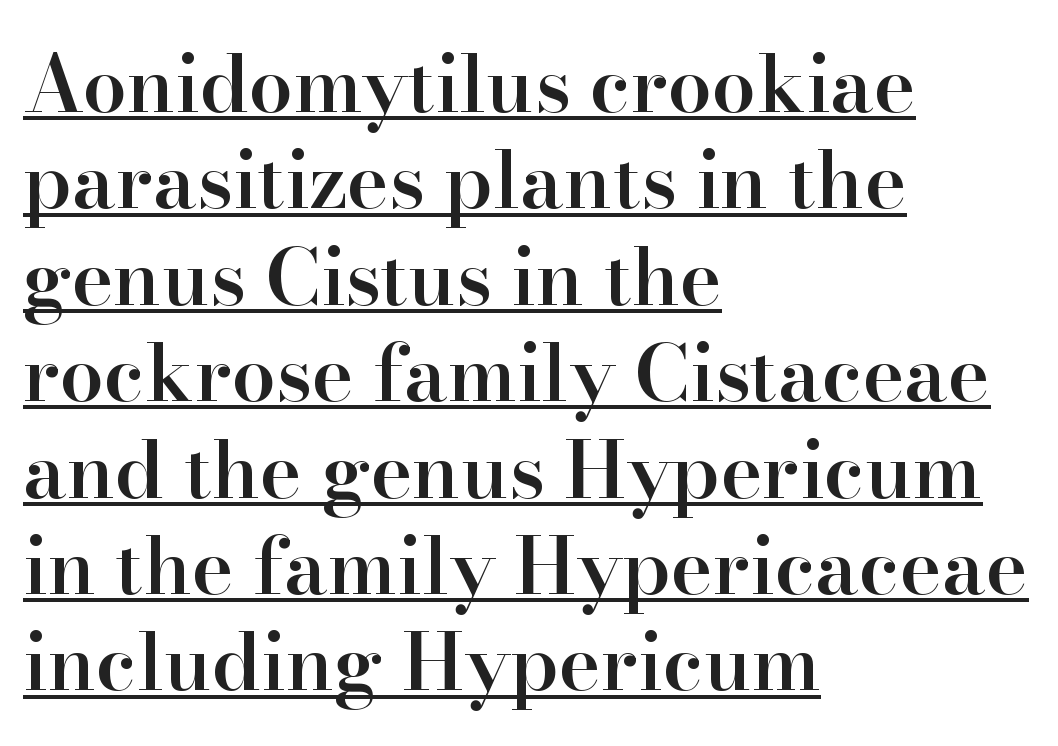
{"serif": "yes", "italic": "no", "bold": "semi", "weight": "semibold", "width": "normal", "stroke_contrast": "high", "x_height": "small", "monospaced": "no", "underline": "yes", "align": "left", "line_spacing_ratio": 1.22, "letter_spacing": "normal", "letter_spacing_em": 0.0, "glyph_px": 79}
